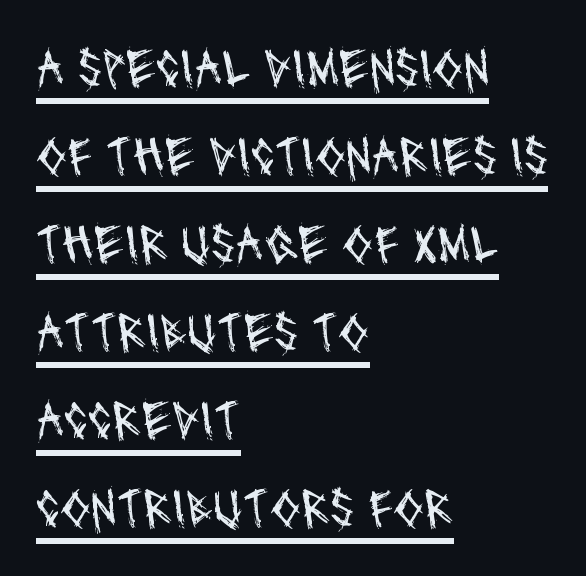
{"serif": "no", "bold": "no", "weight": "regular", "width": "condensed", "stroke_contrast": "medium", "x_height": "large", "monospaced": "no", "underline": "yes", "align": "left", "line_spacing": "normal", "line_spacing_ratio": 1.6, "letter_spacing": "normal", "letter_spacing_em": 0.0, "glyph_px": 55}
